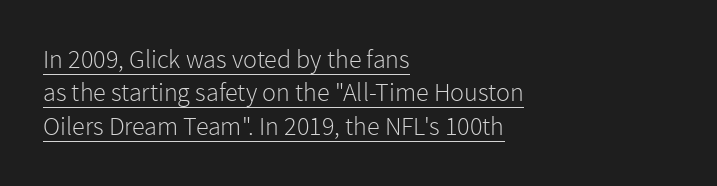
The image shows 26 px text type, upright; set left-aligned, normal line spacing (1.28x), normal letter spacing, underlined.
